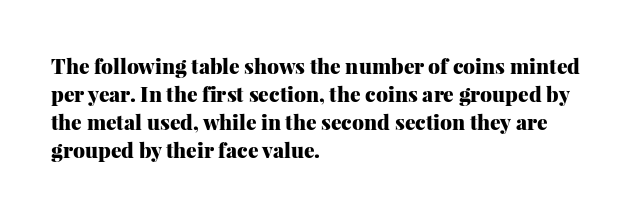
The image shows 21 px bold type, upright; set left-aligned, normal line spacing (1.34x), normal letter spacing, not underlined.
